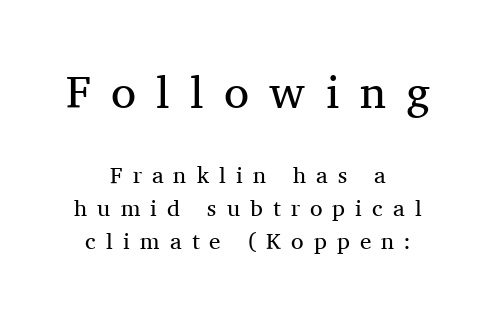
Heft: none added — not bold. This is the regular roman posture of the typeface. Typographically, this falls in the serif category. Reading top to bottom, the characters get smaller at the block break. The paragraph has two soft edges and a firm central axis. Do the characters align in a grid? No, the font is proportional.
